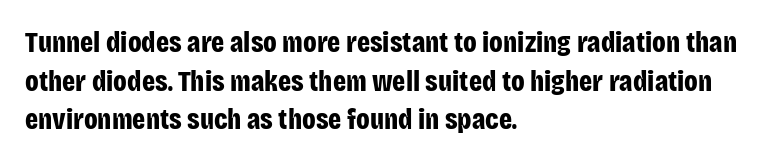
The image shows 29 px bold, condensed sans-serif type, upright; set left-aligned, normal line spacing (1.33x), normal letter spacing, not underlined; low stroke contrast and a large x-height.
